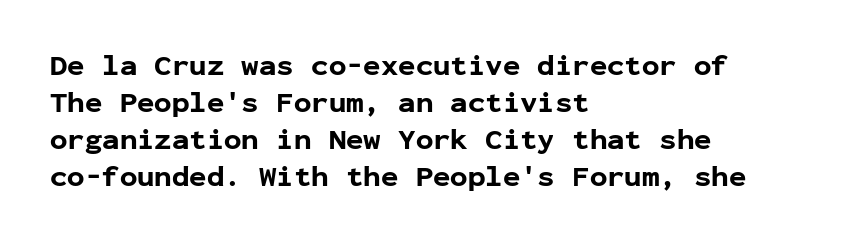
{"serif": "no", "italic": "no", "bold": "yes", "weight": "bold", "width": "normal", "stroke_contrast": "low", "x_height": "medium", "monospaced": "yes", "underline": "no", "align": "left", "line_spacing": "normal", "line_spacing_ratio": 1.28, "letter_spacing": "normal", "letter_spacing_em": 0.0, "glyph_px": 29}
